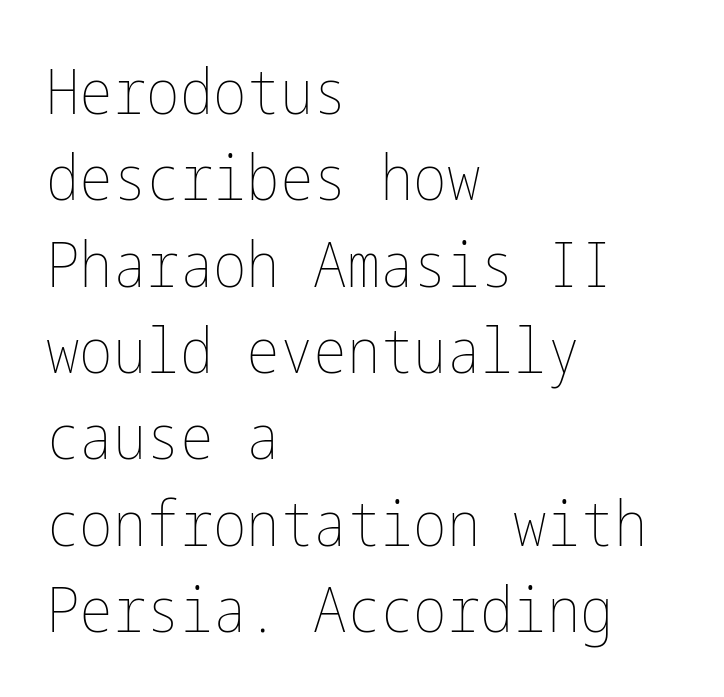
Q: Is the text bold? A: No.
Q: Is the text italic (slanted)? A: No, it is upright.
Q: Is the text underlined? A: No.
Q: How is the paragraph aligned? A: Left-aligned.
Q: Is the spacing between letters normal or unusually wide? A: Normal.
Q: Is the spacing between lines tight, normal or loose? A: Normal.
Q: Width (condensed, normal, or wide)? A: Condensed.
Q: Stroke contrast? A: Low.
Q: x-height? A: Medium.
